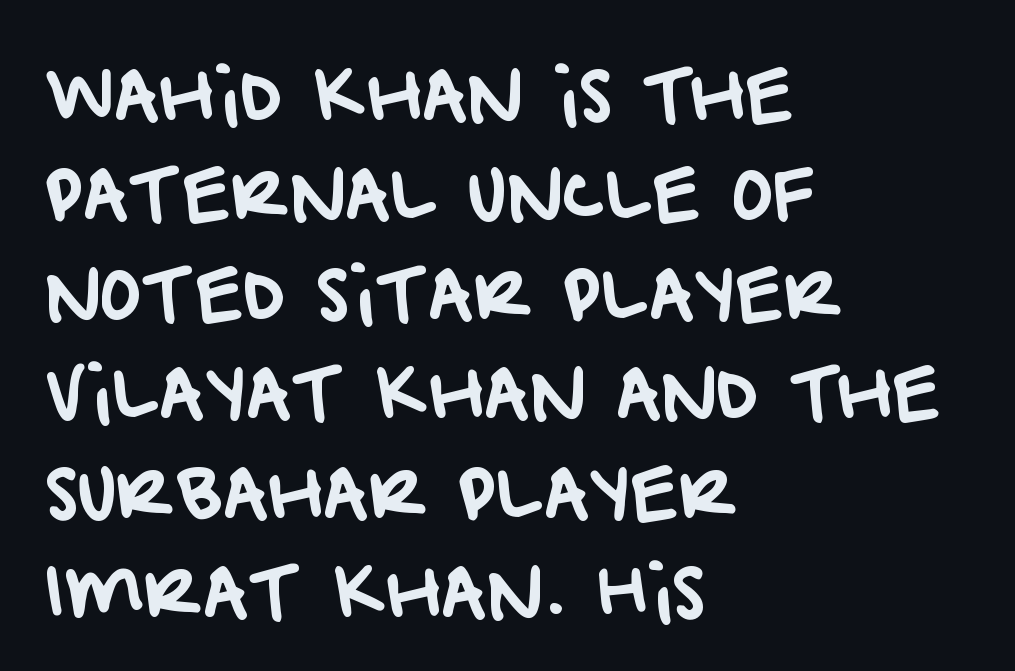
Letterform terminals end flat and unadorned throughout the passage. If you drew a ruler down the left edge, every line would touch it. Default kerning and tracking; the words read as compact shapes. These lines are rendered in a variable-pitch font. The vertical gap from one line to the next is medium.
